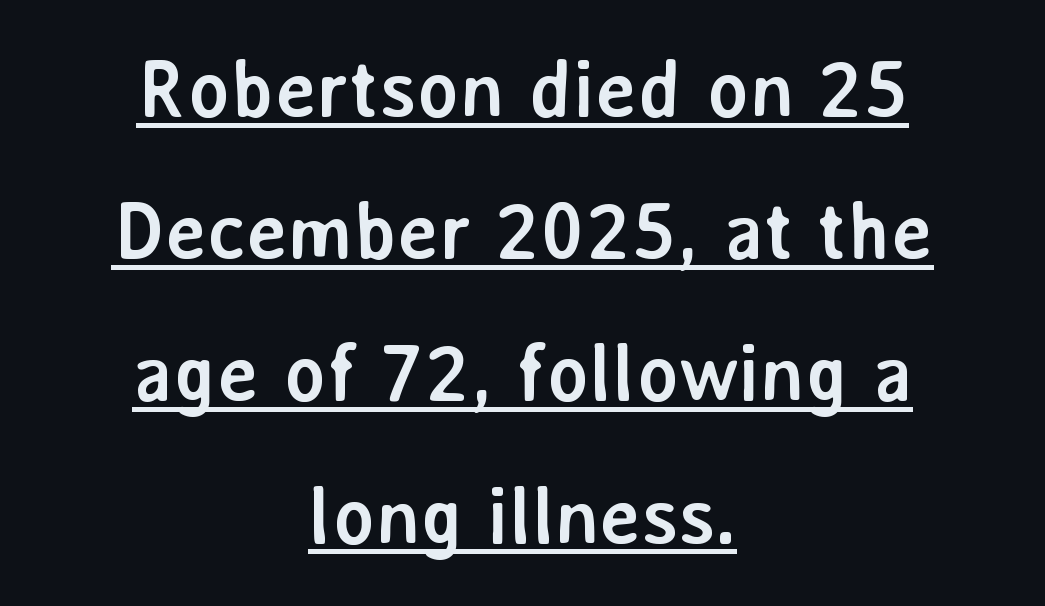
The image shows 79 px semibold sans-serif type, upright; set centered, line spacing 1.8x, normal letter spacing, underlined; low stroke contrast and a medium x-height.
